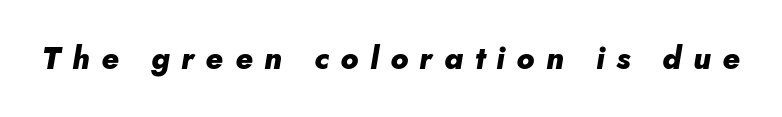
The image shows 31 px heavy type, italic (leaning right); set unusually wide letter spacing (+0.37 em), not underlined; low stroke contrast and a small x-height.
